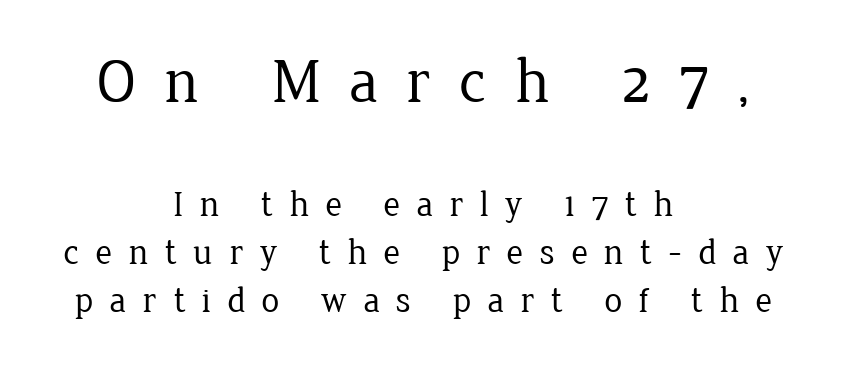
Q: Is the text bold? A: No.
Q: Is the text italic (slanted)? A: No, it is upright.
Q: Is the typeface a serif or a sans-serif typeface? A: Serif.
Q: Is the text underlined? A: No.
Q: How is the paragraph aligned? A: Centered.
Q: Is the spacing between letters normal or unusually wide? A: Unusually wide.
Q: Is the spacing between lines tight, normal or loose? A: Normal.
Q: Which block of text is set in a larger size, the first (top) or the second (bottom)? A: The first (top) one.
Q: Width (condensed, normal, or wide)? A: Normal.
Q: Stroke contrast? A: Low.
Q: x-height? A: Medium.
Q: Monospaced? A: No.
